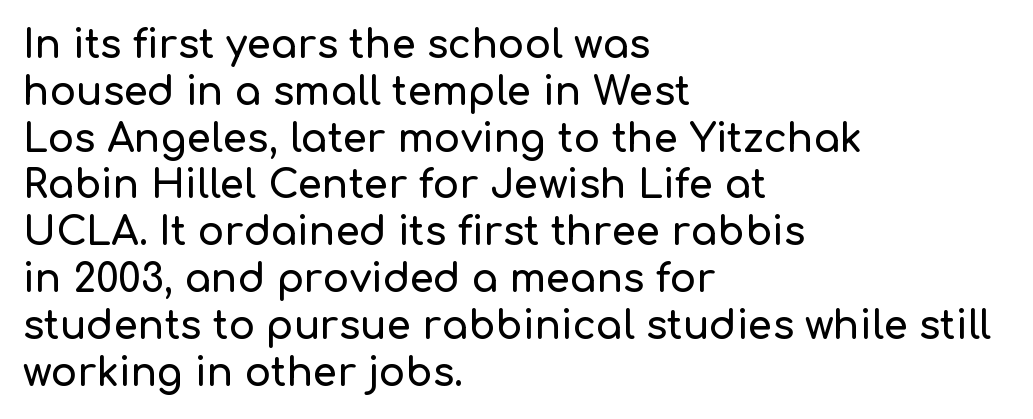
The image shows 39 px sans-serif type, upright; set left-aligned, line spacing 1.2x, normal letter spacing, not underlined; low stroke contrast and a medium x-height.
